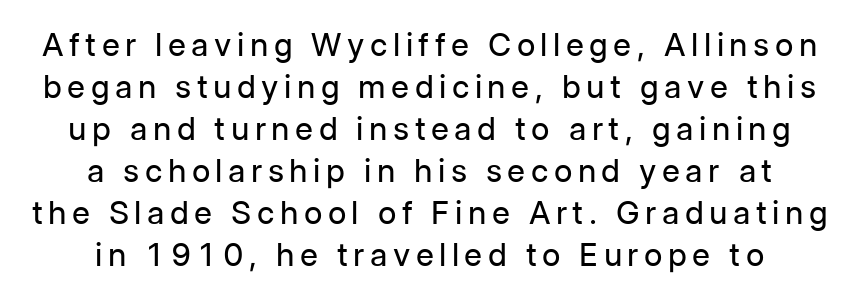
{"serif": "no", "italic": "no", "bold": "no", "weight": "regular", "width": "normal", "stroke_contrast": "low", "x_height": "medium", "monospaced": "no", "underline": "no", "align": "center", "line_spacing": "normal", "line_spacing_ratio": 1.31, "glyph_px": 32}
